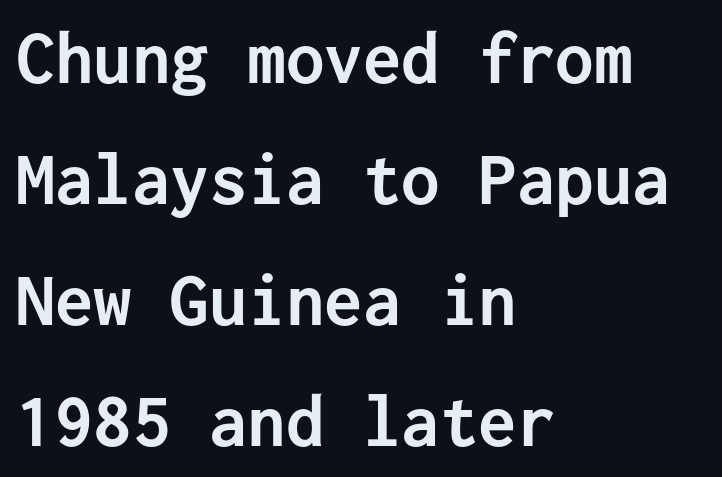
The image shows 77 px semibold sans-serif type, upright, monospaced; set left-aligned, normal line spacing (1.57x), normal letter spacing, not underlined; low stroke contrast and a medium x-height.
